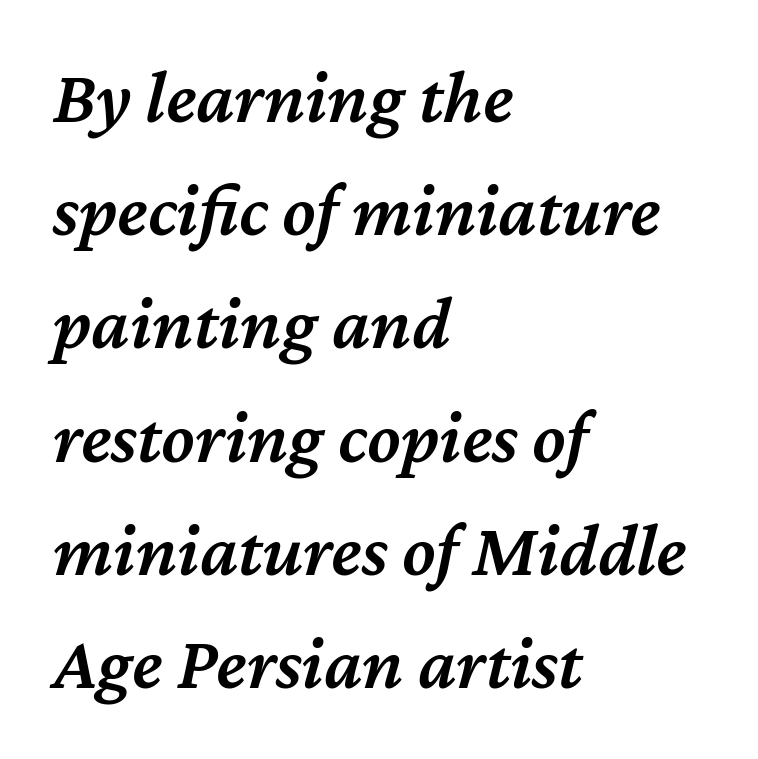
These lines stack with their left ends in a neat column. Its strokes are somewhat broadened, the hallmark of semibold type. The block of text has a typical density, with ordinary space between rows. A typesetter would call this proportional, since set widths differ per character. The specimen omits any rule beneath the text block's lines. Notice how the stems are inclined rather than vertical — that's the hallmark of italics.
